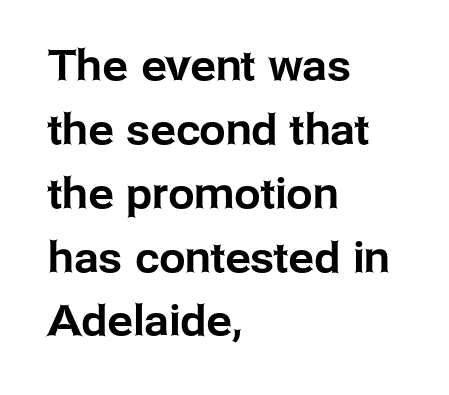
{"serif": "no", "italic": "no", "width": "normal", "stroke_contrast": "low", "x_height": "medium", "monospaced": "no", "underline": "no", "align": "left", "line_spacing": "normal", "line_spacing_ratio": 1.52, "letter_spacing": "normal", "letter_spacing_em": 0.0, "glyph_px": 42}
